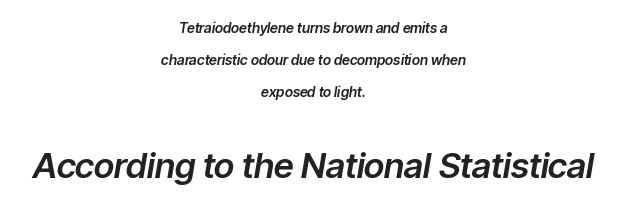
Q: Is the text italic (slanted)? A: Yes, it leans right by about 9 degrees.
Q: Is the text underlined? A: No.
Q: How is the paragraph aligned? A: Centered.
Q: Is the spacing between letters normal or unusually wide? A: Normal.
Q: Is the spacing between lines tight, normal or loose? A: Loose.
Q: Which block of text is set in a larger size, the first (top) or the second (bottom)? A: The second (bottom) one.
Q: Width (condensed, normal, or wide)? A: Normal.
Q: Stroke contrast? A: Low.
Q: x-height? A: Medium.
Q: Monospaced? A: No.
